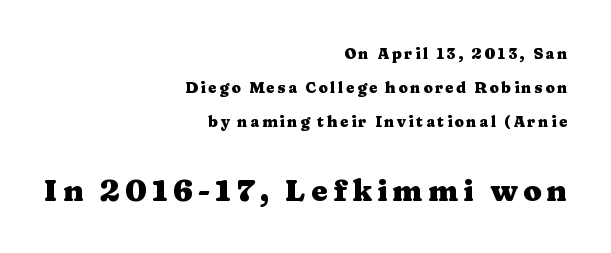
Think of a printed novel: that variable character pitch is what you see here. This sample is right-justified, so line beginnings fall wherever the words allow. Note: smaller setting up top, larger setting below. The rendering shows small feet on the letterforms — a serif design. Unmarked baselines from the first word to the last. This is roman type, the default non-slanted kind.
